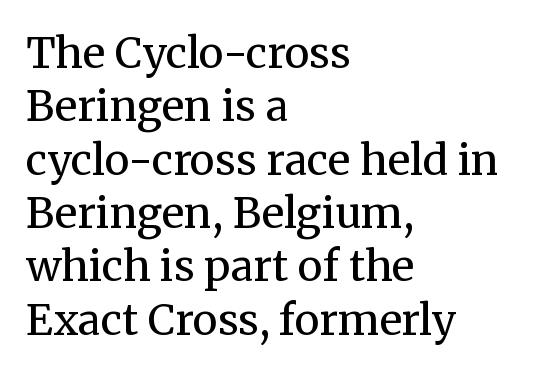
The image shows 42 px regular-weight serif type, upright; set left-aligned, normal line spacing (1.27x), normal letter spacing, not underlined; medium stroke contrast and a medium x-height.
